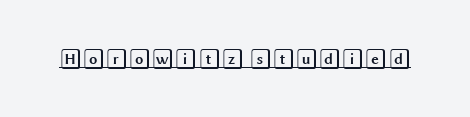
Students, note that the glyphs here touch the page at normal intervals. Does a line run under the words? Yes, clearly. Designer's note — italics off, roman on.
